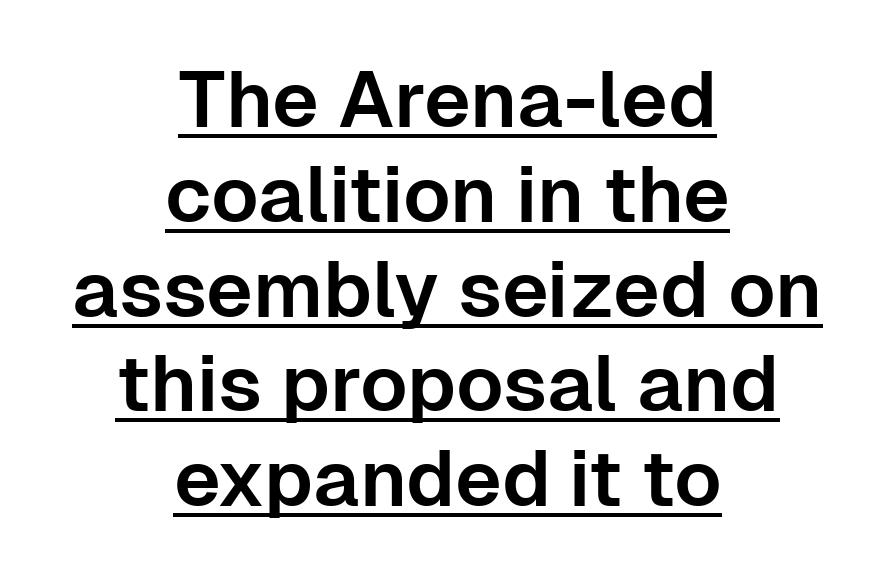
The image shows 79 px sans-serif type, upright; set centered, line spacing 1.2x, normal letter spacing, underlined; low stroke contrast and a medium x-height.
